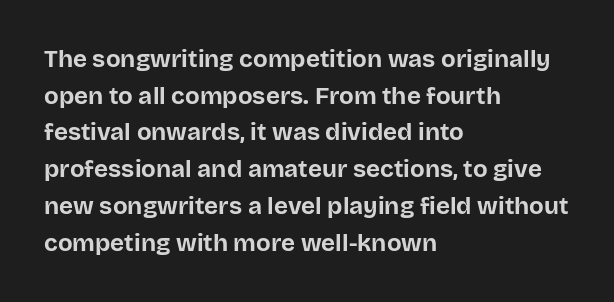
The image shows 24 px bold type, upright; set left-aligned, normal line spacing (1.53x), normal letter spacing, not underlined.
